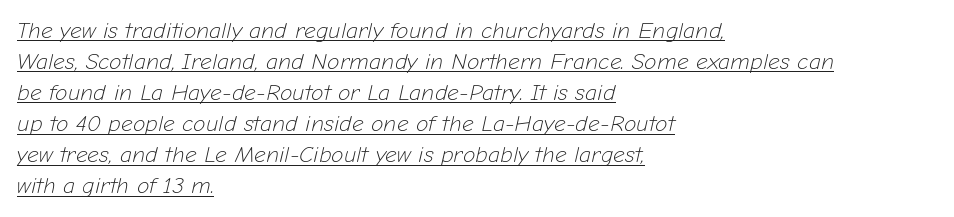
No letter is thick-stroked: the sample isn't bold. Reading down the column, the eye jumps a familiar distance to each next line. Tracking value appears to be zero — textbook default spacing. Layout note: lines flush left. Caption: lettering with a line underneath.
